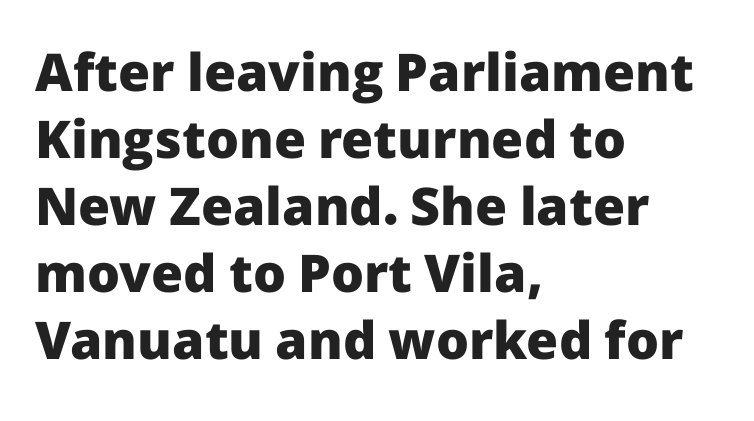
Q: Is the text bold? A: Yes.
Q: Is the text italic (slanted)? A: No, it is upright.
Q: Is the typeface a serif or a sans-serif typeface? A: Sans-serif.
Q: Is the text underlined? A: No.
Q: How is the paragraph aligned? A: Left-aligned.
Q: Is the spacing between letters normal or unusually wide? A: Normal.
Q: Is the spacing between lines tight, normal or loose? A: Normal.
Q: Width (condensed, normal, or wide)? A: Normal.
Q: Stroke contrast? A: Low.
Q: x-height? A: Medium.
Q: Monospaced? A: No.
